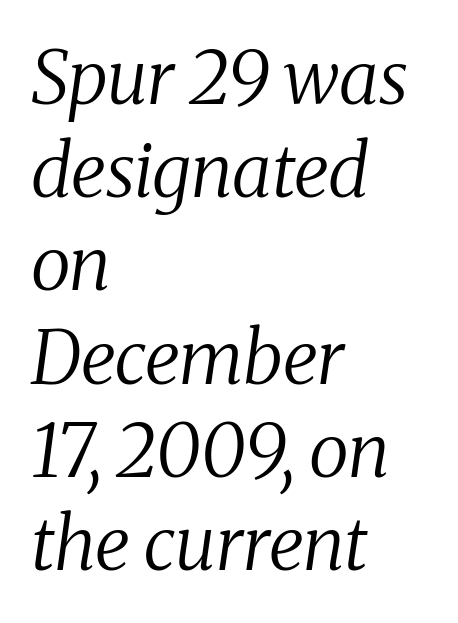
Q: Is the text bold? A: No.
Q: Is the text italic (slanted)? A: Yes, it leans right by about 8 degrees.
Q: Is the typeface a serif or a sans-serif typeface? A: Serif.
Q: Is the text underlined? A: No.
Q: How is the paragraph aligned? A: Left-aligned.
Q: Is the spacing between letters normal or unusually wide? A: Normal.
Q: Is the spacing between lines tight, normal or loose? A: Normal.
Q: Width (condensed, normal, or wide)? A: Normal.
Q: Stroke contrast? A: Medium.
Q: x-height? A: Medium.
Q: Monospaced? A: No.
